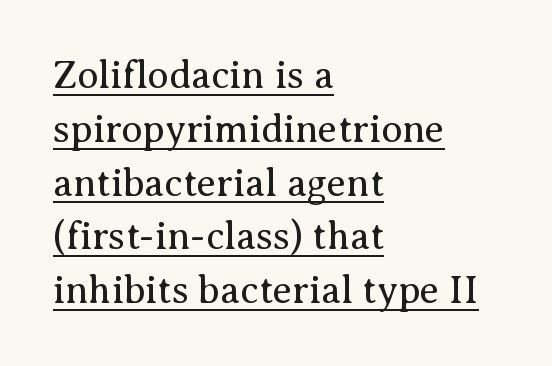
The image shows 39 px regular-weight serif type, upright; set left-aligned, normal line spacing (1.38x), normal letter spacing, underlined; medium stroke contrast and a medium x-height.
